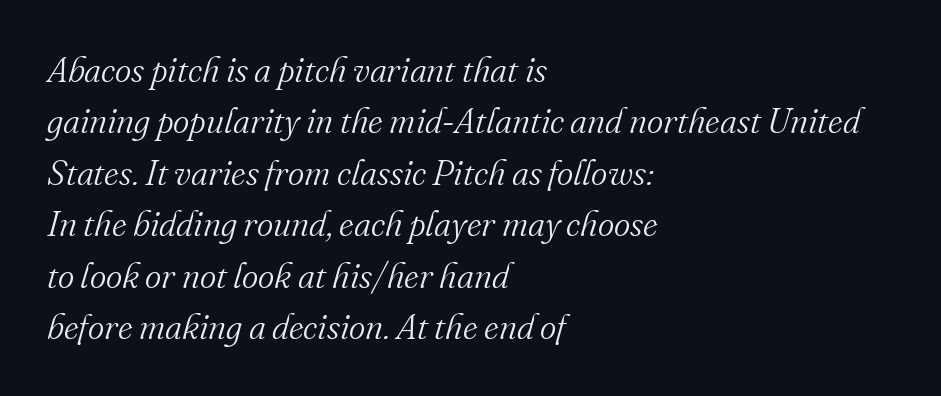
Q: Is the text bold? A: No.
Q: Is the text italic (slanted)? A: Yes, it leans right by about 16 degrees.
Q: Is the typeface a serif or a sans-serif typeface? A: Serif.
Q: Is the text underlined? A: No.
Q: How is the paragraph aligned? A: Left-aligned.
Q: Is the spacing between letters normal or unusually wide? A: Normal.
Q: Is the spacing between lines tight, normal or loose? A: Normal.
Q: Width (condensed, normal, or wide)? A: Normal.
Q: Stroke contrast? A: Medium.
Q: x-height? A: Small.
Q: Monospaced? A: No.
